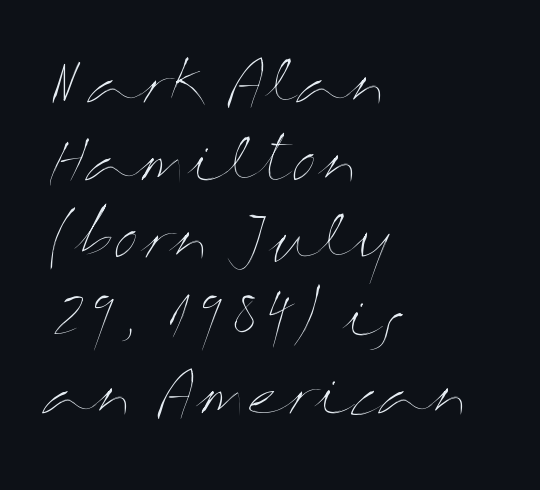
Q: Is the text bold? A: No.
Q: Is the text italic (slanted)? A: Yes.
Q: Is the text underlined? A: No.
Q: How is the paragraph aligned? A: Left-aligned.
Q: Is the spacing between letters normal or unusually wide? A: Normal.
Q: Is the spacing between lines tight, normal or loose? A: Normal.
Q: Width (condensed, normal, or wide)? A: Wide.
Q: Stroke contrast? A: Medium.
Q: x-height? A: Medium.
Q: Monospaced? A: No.
